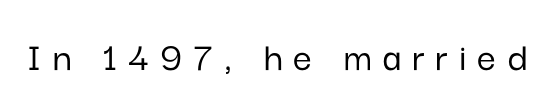
Q: Is the text italic (slanted)? A: No, it is upright.
Q: Is the typeface a serif or a sans-serif typeface? A: Sans-serif.
Q: Is the text underlined? A: No.
Q: Is the spacing between letters normal or unusually wide? A: Unusually wide.
Q: Width (condensed, normal, or wide)? A: Normal.
Q: Stroke contrast? A: Low.
Q: x-height? A: Medium.
Q: Monospaced? A: No.
